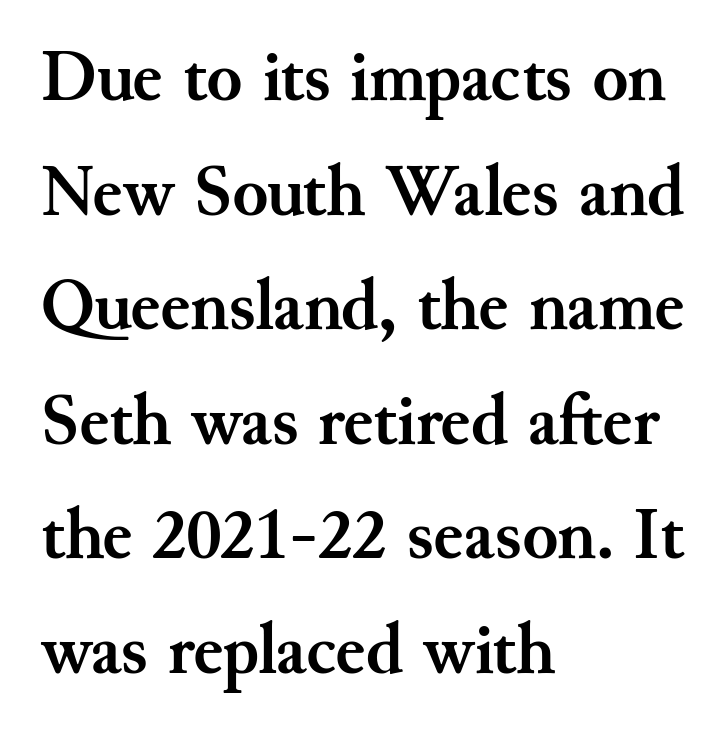
Q: Is the text bold? A: Yes.
Q: Is the text italic (slanted)? A: No, it is upright.
Q: Is the typeface a serif or a sans-serif typeface? A: Serif.
Q: Is the text underlined? A: No.
Q: How is the paragraph aligned? A: Left-aligned.
Q: Is the spacing between letters normal or unusually wide? A: Normal.
Q: Is the spacing between lines tight, normal or loose? A: Normal.
Q: Width (condensed, normal, or wide)? A: Normal.
Q: Stroke contrast? A: Medium.
Q: x-height? A: Small.
Q: Monospaced? A: No.
